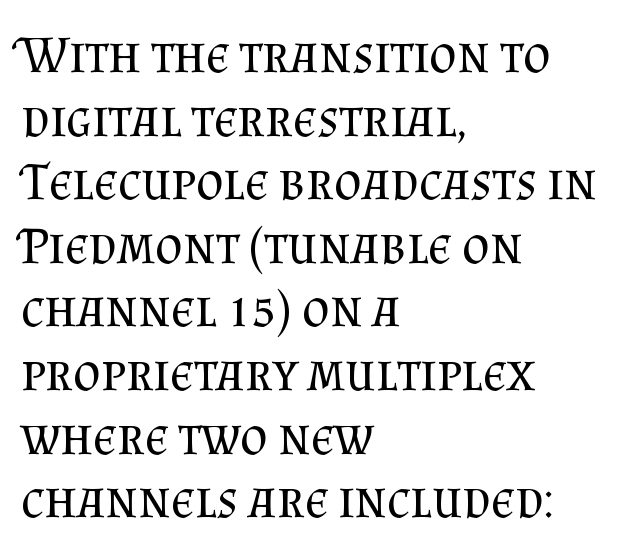
{"serif": "yes", "italic": "no", "bold": "no", "weight": "regular", "width": "normal", "stroke_contrast": "medium", "x_height": "small", "monospaced": "no", "underline": "no", "align": "left", "line_spacing_ratio": 1.2, "letter_spacing": "normal", "letter_spacing_em": 0.0, "glyph_px": 53}
